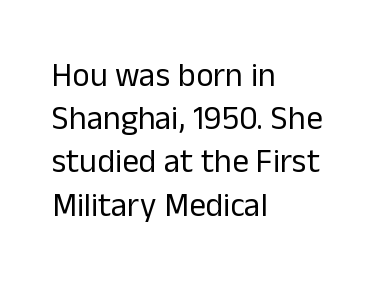
The letters sit at their default tracking, neither squeezed nor spread. Notice how the stems are strictly vertical — no italics here. The lines sit at an ordinary, default distance from one another. Is this a fixed-width face? No — the glyphs have proportional, varying widths.
